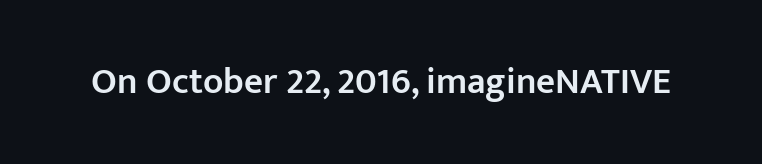
{"serif": "no", "italic": "no", "bold": "semi", "weight": "semibold", "width": "normal", "stroke_contrast": "low", "x_height": "medium", "monospaced": "no", "underline": "no", "letter_spacing": "normal", "letter_spacing_em": 0.0, "glyph_px": 37}
